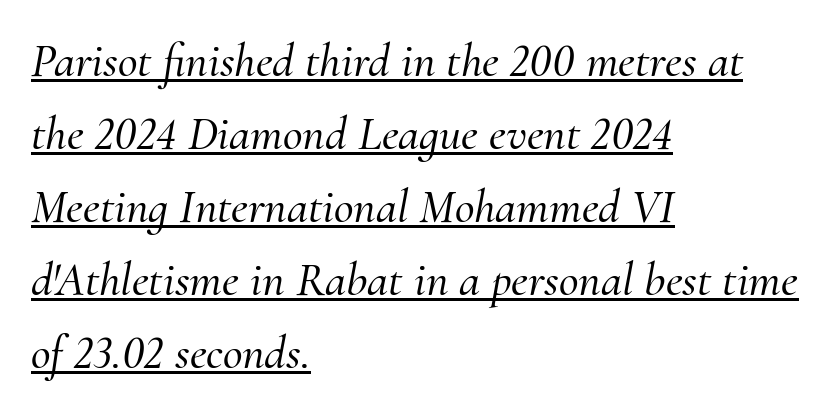
The image shows 48 px serif type, italic (leaning right); set left-aligned, normal line spacing (1.52x), normal letter spacing, underlined; medium stroke contrast and a small x-height.
